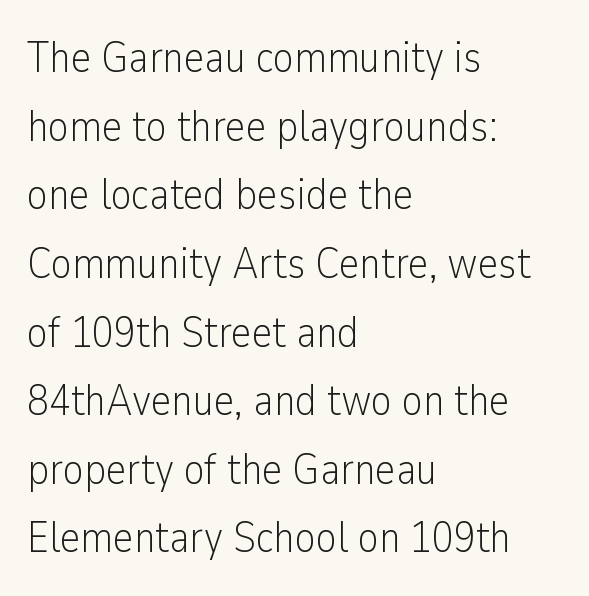
Varying glyph widths throughout — classic text-font behaviour. Letters have the restrained weight of plain body copy at most. Upright lettering throughout. Clear beneath every line of the passage.
